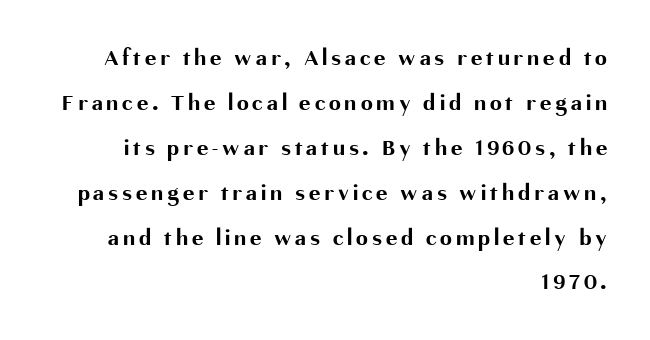
{"italic": "no", "bold": "yes", "underline": "no", "align": "right", "line_spacing_ratio": 1.87, "glyph_px": 24}
